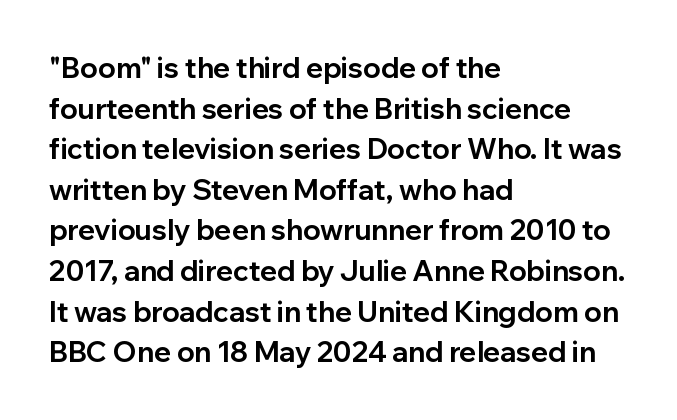
{"serif": "no", "italic": "no", "bold": "yes", "weight": "bold", "width": "normal", "stroke_contrast": "low", "x_height": "medium", "monospaced": "no", "underline": "no", "align": "left", "line_spacing": "normal", "line_spacing_ratio": 1.45, "letter_spacing": "normal", "letter_spacing_em": 0.0, "glyph_px": 28}
